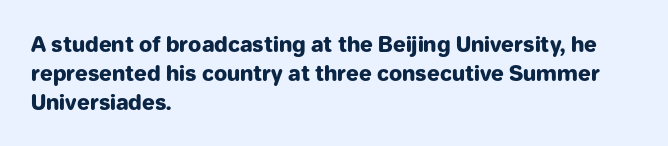
Q: Is the text bold? A: Yes.
Q: Is the text italic (slanted)? A: No, it is upright.
Q: Is the text underlined? A: No.
Q: How is the paragraph aligned? A: Left-aligned.
Q: Is the spacing between letters normal or unusually wide? A: Normal.
Q: Is the spacing between lines tight, normal or loose? A: Normal.
